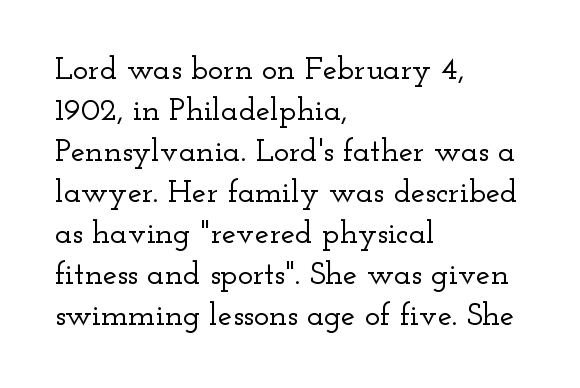
The strip under each line holds only bare page. Do the characters align in a grid? No, the font is proportional. Style check: upright. Short and long lines alike share a common starting point at left. The line-height multiplier appears to be the usual default.
